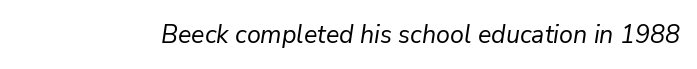
Q: Is the text bold? A: No.
Q: Is the text italic (slanted)? A: Yes, it leans right by about 9 degrees.
Q: Is the text underlined? A: No.
Q: Is the spacing between letters normal or unusually wide? A: Normal.
